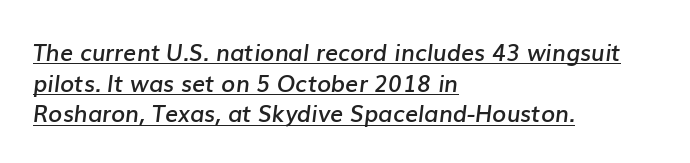
Quick note: interline space is typical. The lettering is marked with a stroke running underneath it. Each word holds together tightly as a unit, with standard inter-letter gaps. The strokes are fattened partway — semibold, not bold.
